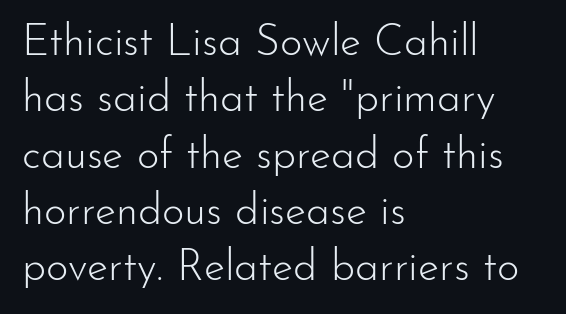
The image shows 43 px light sans-serif type, upright; set left-aligned, normal line spacing (1.31x), normal letter spacing, not underlined; low stroke contrast and a small x-height.
